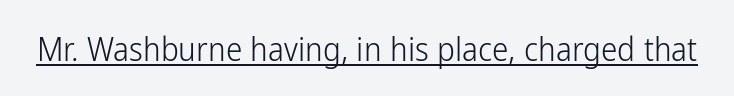
The image shows 33 px light, condensed sans-serif type, upright; set normal letter spacing, underlined; low stroke contrast and a medium x-height.
